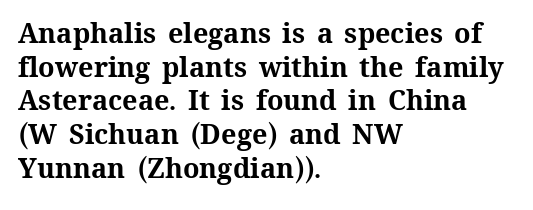
Its strokes are broad and dark, the hallmark of bold type. It's the straight-up-and-down kind of type. Regular leading. Caption: standard tracking, unaltered.
